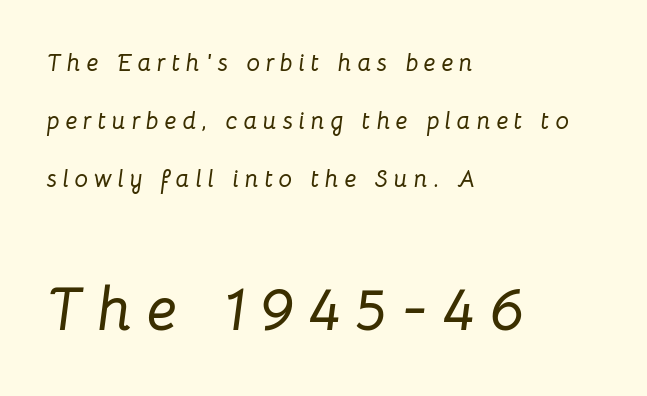
Q: Is the text italic (slanted)? A: Yes, it leans right by about 8 degrees.
Q: Is the text underlined? A: No.
Q: How is the paragraph aligned? A: Left-aligned.
Q: Is the spacing between letters normal or unusually wide? A: Unusually wide.
Q: Is the spacing between lines tight, normal or loose? A: Loose.
Q: Which block of text is set in a larger size, the first (top) or the second (bottom)? A: The second (bottom) one.
Q: Width (condensed, normal, or wide)? A: Normal.
Q: Stroke contrast? A: Low.
Q: x-height? A: Medium.
Q: Monospaced? A: No.
